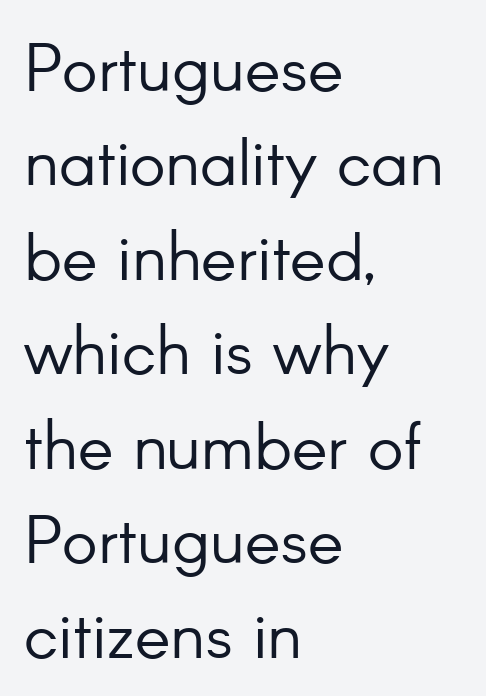
{"serif": "no", "italic": "no", "bold": "no", "weight": "light", "width": "normal", "stroke_contrast": "low", "x_height": "small", "monospaced": "no", "underline": "no", "align": "left", "line_spacing": "normal", "line_spacing_ratio": 1.41, "letter_spacing": "normal", "letter_spacing_em": 0.0, "glyph_px": 67}
